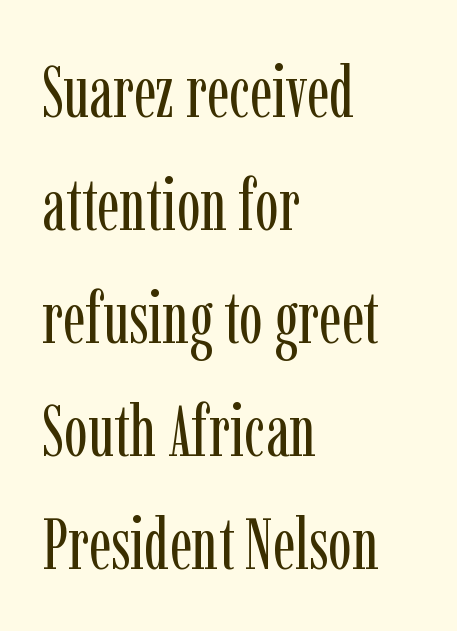
Q: Is the text bold? A: No.
Q: Is the text italic (slanted)? A: No, it is upright.
Q: Is the typeface a serif or a sans-serif typeface? A: Serif.
Q: Is the text underlined? A: No.
Q: How is the paragraph aligned? A: Left-aligned.
Q: Is the spacing between letters normal or unusually wide? A: Normal.
Q: Is the spacing between lines tight, normal or loose? A: Normal.
Q: Width (condensed, normal, or wide)? A: Condensed.
Q: Stroke contrast? A: Low.
Q: x-height? A: Medium.
Q: Monospaced? A: No.
